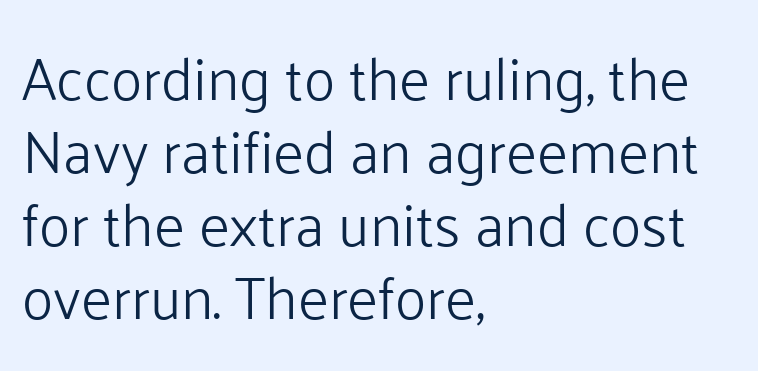
The image shows 59 px light sans-serif type, upright; set left-aligned, line spacing 1.24x, normal letter spacing, not underlined; low stroke contrast and a medium x-height.
